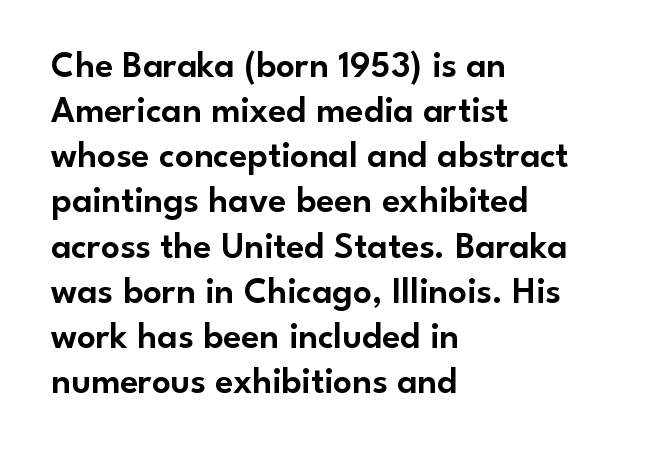
{"serif": "no", "italic": "no", "width": "normal", "stroke_contrast": "low", "x_height": "small", "monospaced": "no", "underline": "no", "align": "left", "line_spacing_ratio": 1.22, "letter_spacing": "normal", "letter_spacing_em": 0.0, "glyph_px": 37}
